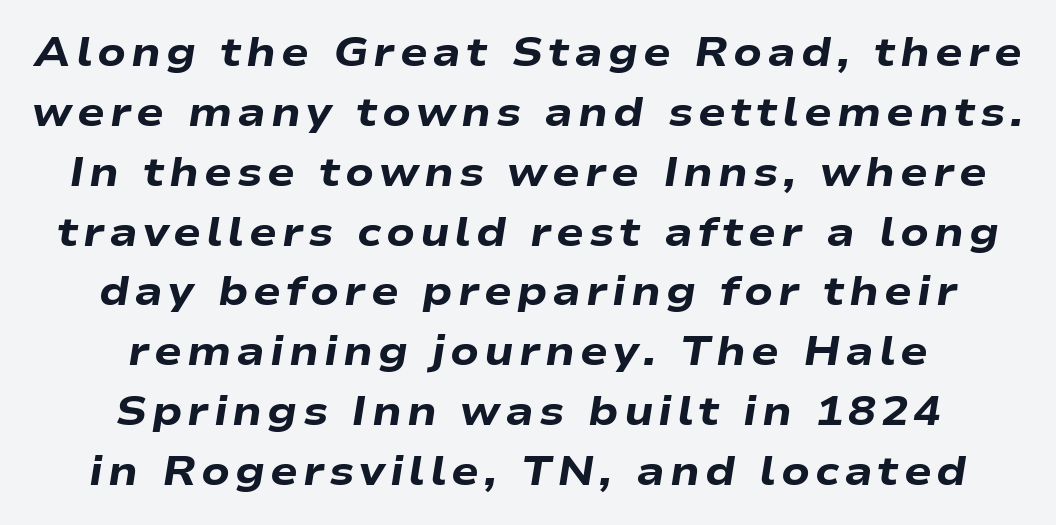
The image shows 41 px heavy, wide type, italic (leaning right); set centered, normal line spacing (1.46x), not underlined; low stroke contrast and a medium x-height.
